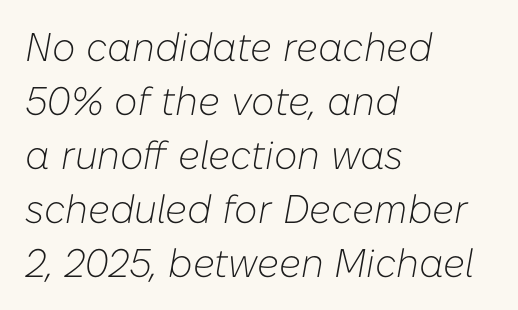
The image shows 40 px light type, italic (leaning right); set left-aligned, normal line spacing (1.35x), normal letter spacing, not underlined; low stroke contrast and a medium x-height.
